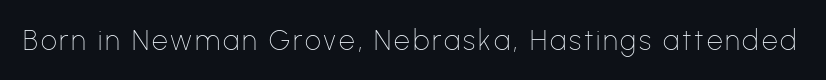
Q: Is the text bold? A: No.
Q: Is the text italic (slanted)? A: No, it is upright.
Q: Is the typeface a serif or a sans-serif typeface? A: Sans-serif.
Q: Is the text underlined? A: No.
Q: Width (condensed, normal, or wide)? A: Normal.
Q: Stroke contrast? A: Low.
Q: x-height? A: Medium.
Q: Monospaced? A: No.
